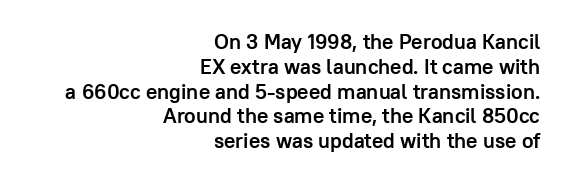
{"italic": "no", "bold": "yes", "underline": "no", "align": "right", "line_spacing_ratio": 1.18, "letter_spacing": "normal", "letter_spacing_em": 0.0, "glyph_px": 21}
